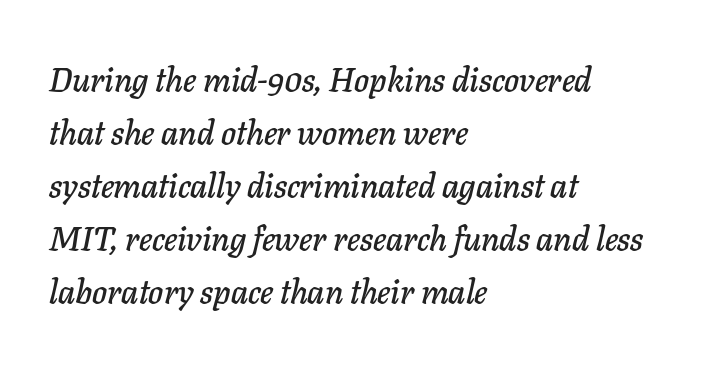
Q: Is the text italic (slanted)? A: Yes, it leans right by about 11 degrees.
Q: Is the text underlined? A: No.
Q: How is the paragraph aligned? A: Left-aligned.
Q: Is the spacing between letters normal or unusually wide? A: Normal.
Q: Is the spacing between lines tight, normal or loose? A: Normal.
Q: Width (condensed, normal, or wide)? A: Normal.
Q: Stroke contrast? A: Low.
Q: x-height? A: Medium.
Q: Monospaced? A: No.
